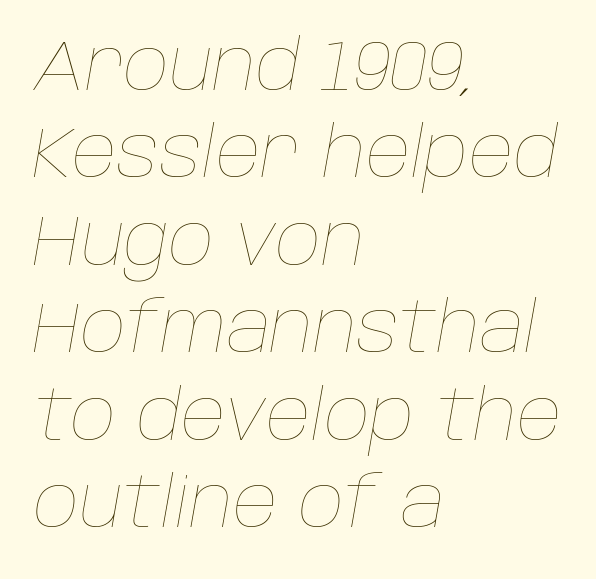
This sample has the flowing, uneven cadence of proportional lettering. The font sits on the lighter half of the weight spectrum, regular included. A typesetter would mark this as italic. The words here are not underlined. Teacher's note: observe the even left margin — that is flush-left alignment.
